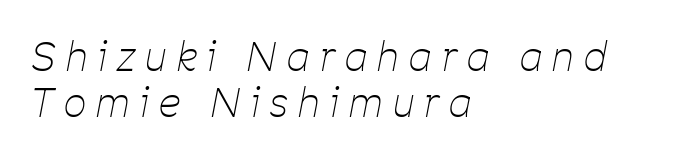
{"italic": "yes", "lean": "right", "slant_degrees": 11, "bold": "no", "weight": "thin", "width": "condensed", "stroke_contrast": "low", "x_height": "medium", "monospaced": "no", "underline": "no", "align": "left", "line_spacing_ratio": 1.18, "letter_spacing": "wide", "letter_spacing_em": 0.27, "glyph_px": 39}
